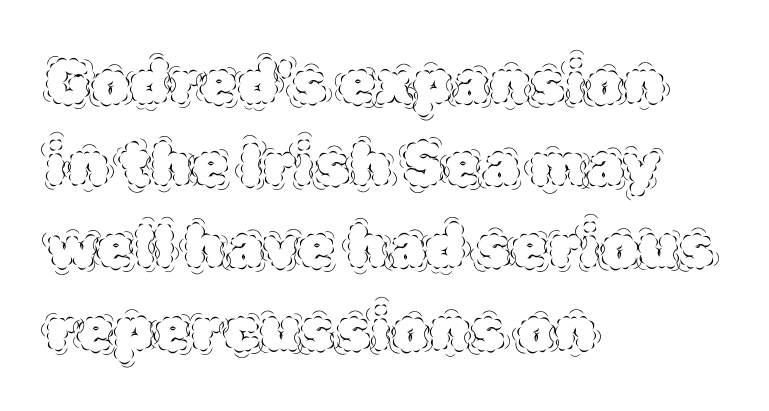
Q: Is the text bold? A: No.
Q: Is the text italic (slanted)? A: No, it is upright.
Q: Is the text underlined? A: No.
Q: How is the paragraph aligned? A: Left-aligned.
Q: Is the spacing between letters normal or unusually wide? A: Normal.
Q: Is the spacing between lines tight, normal or loose? A: Normal.
Q: Width (condensed, normal, or wide)? A: Normal.
Q: x-height? A: Large.
Q: Monospaced? A: No.
